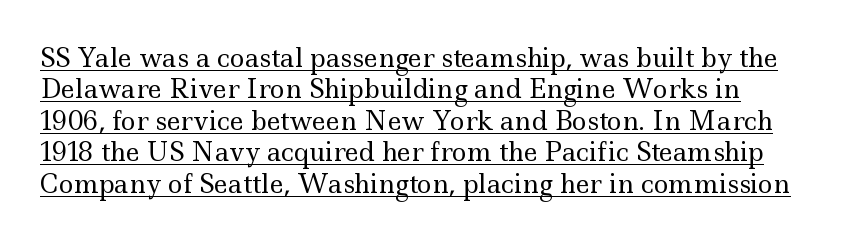
Is there much room between lines? A standard amount, neither cramped nor airy. Posture: upright roman. The specimen includes a rule beneath the text block's lines. The weight would be labelled regular, book, light, or lighter still.
